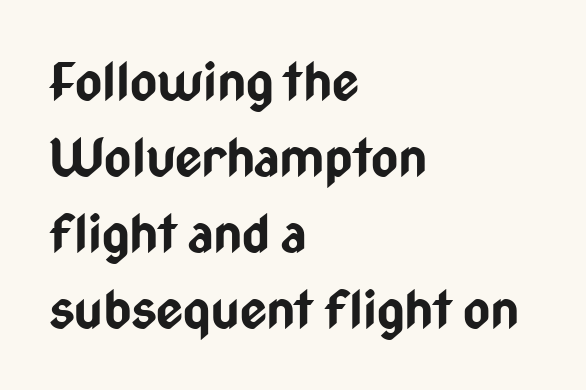
The image shows 52 px bold, condensed sans-serif type, upright; set left-aligned, normal line spacing (1.46x), normal letter spacing, not underlined; low stroke contrast and a medium x-height.
